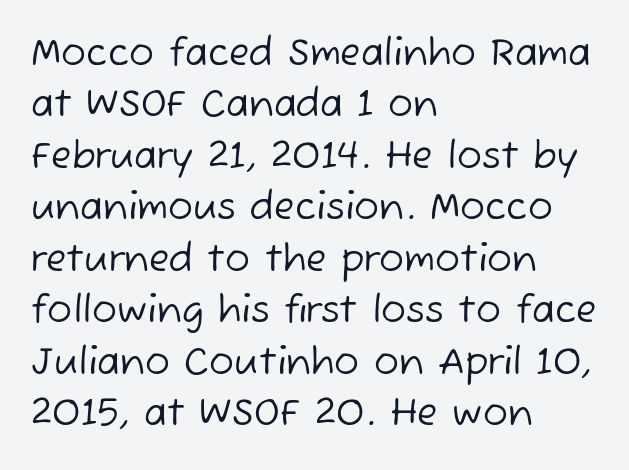
The image shows 37 px regular-weight sans-serif type; set left-aligned, normal line spacing (1.39x), normal letter spacing, not underlined; low stroke contrast and a medium x-height.
